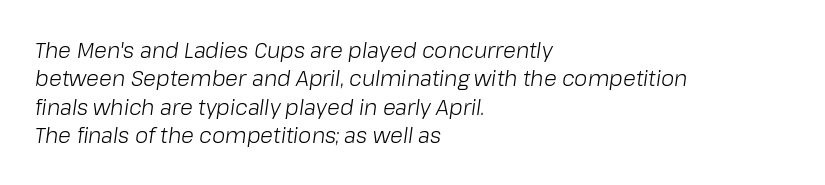
The image shows 21 px text type, italic (leaning right); set left-aligned, normal line spacing (1.35x), normal letter spacing, not underlined.
